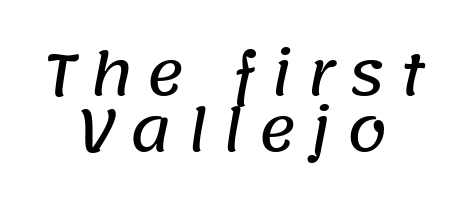
The image shows 58 px sans-serif type; set centered, tight line spacing (0.97x), unusually wide letter spacing (+0.24 em), not underlined; low stroke contrast and a large x-height.
